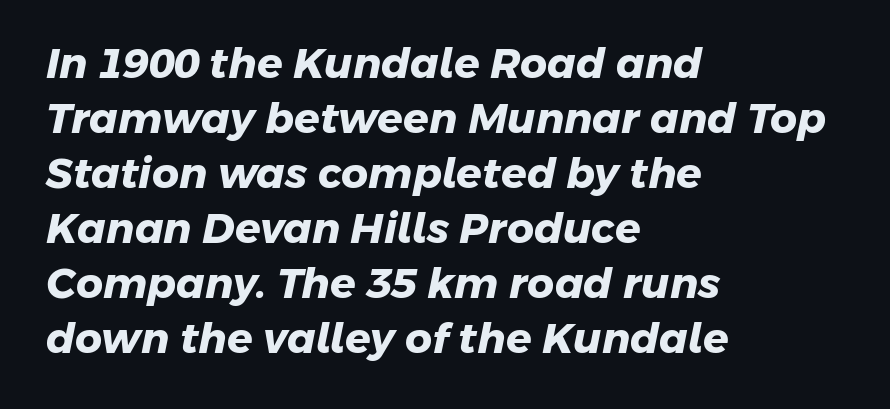
The image shows 42 px heavy sans-serif type; set left-aligned, normal line spacing (1.31x), normal letter spacing, not underlined; low stroke contrast and a medium x-height.
